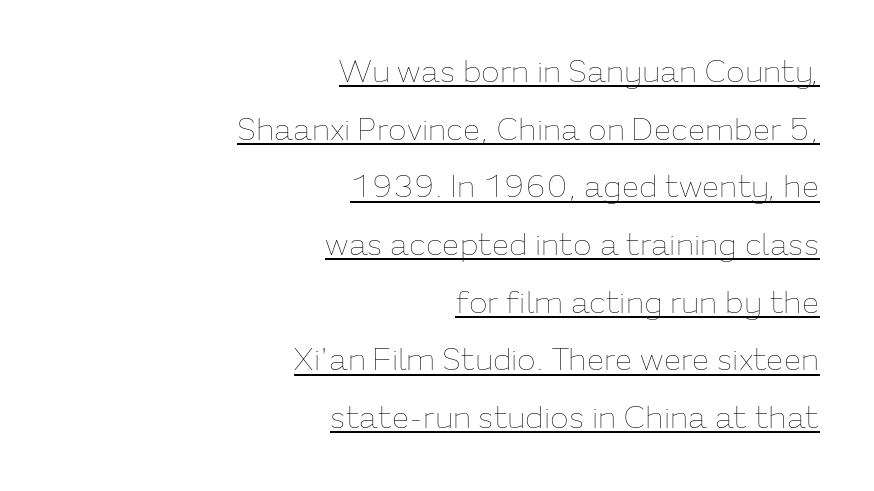
{"italic": "no", "bold": "no", "weight": "thin", "width": "normal", "stroke_contrast": "low", "x_height": "medium", "monospaced": "no", "underline": "yes", "align": "right", "line_spacing_ratio": 1.86, "letter_spacing": "normal", "letter_spacing_em": 0.0, "glyph_px": 31}
